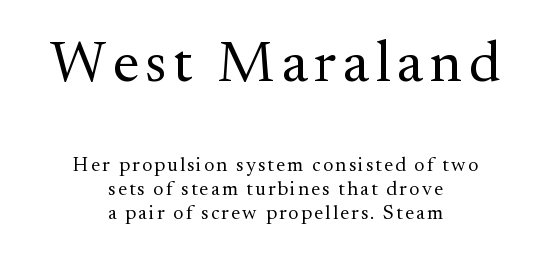
Think of a printed novel: that variable character pitch is what you see here. Ink coverage per letter is moderate at most. Words float on clear page, feet unadorned. The passage is arranged like a title page — every line centered. Large over small — that's the arrangement of the two blocks here.
